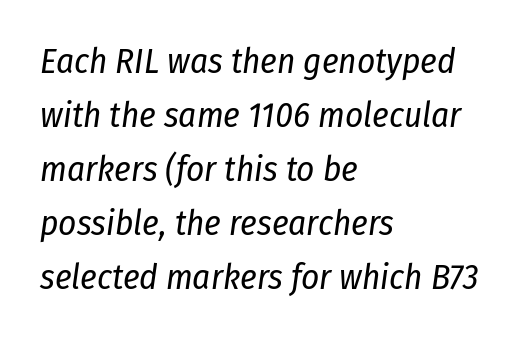
{"italic": "yes", "lean": "right", "slant_degrees": 8, "bold": "no", "weight": "regular", "width": "condensed", "stroke_contrast": "low", "x_height": "medium", "monospaced": "no", "underline": "no", "align": "left", "line_spacing": "normal", "line_spacing_ratio": 1.54, "letter_spacing": "normal", "letter_spacing_em": 0.0, "glyph_px": 35}
